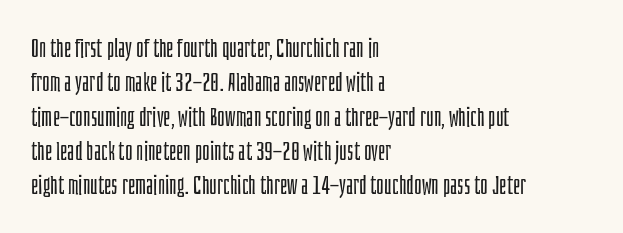
Leftover space on each line is placed entirely after the last word. Notice how the stems are strictly vertical — no italics here. The rendering uses a moderate line-height, typical for paragraphs. Underlining? Definitely not there. A light-to-regular cut is what we see here.
